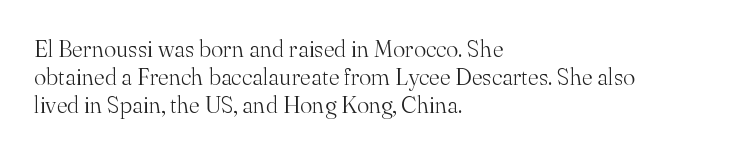
Italic: no, the glyphs are upright roman. Typeset ragged right — the left edge is the straight one. The gaps between neighbouring characters are ordinary and unremarkable. No letter is thick-stroked: the sample isn't bold. Lines of text with bare space underneath.
